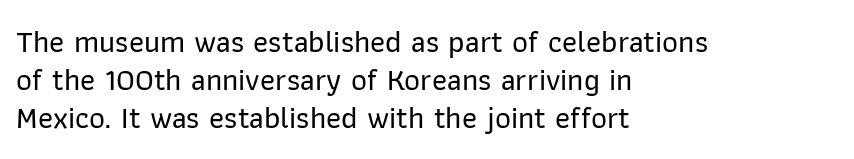
Typographically, this falls in the sans-serif category. Descenders are the only things crossing below the line. No extra tracking has been applied to these lines. These lines are rendered in a variable-pitch font.
